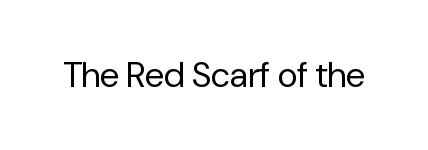
Default kerning and tracking; the words read as compact shapes. The typeface has the unassuming heft of standard copy or less. If you drew a line through each stem, it would be perfectly vertical. The rendering uses natural spacing where letterforms have individual widths.
